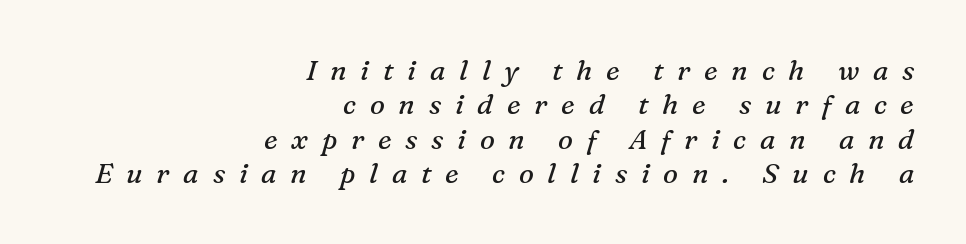
Note the varied advance widths — an 'i' is clearly narrower than an 'm'. Is the block centered? No — it sits flush against the right margin. Does extra space separate the letters? Yes, quite a lot of it. You can tell from the footed stems that serif type was used.
